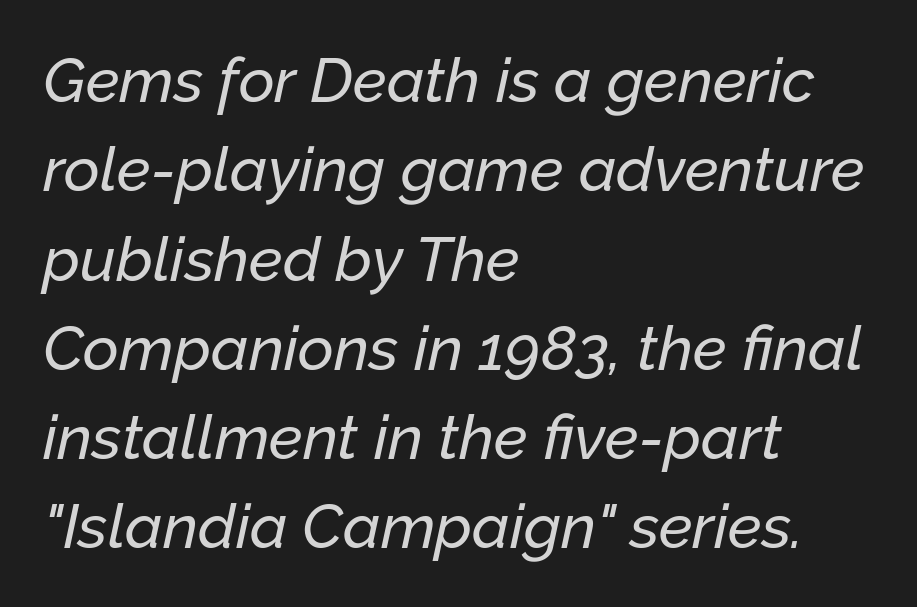
{"italic": "yes", "lean": "right", "slant_degrees": 12, "width": "normal", "stroke_contrast": "low", "x_height": "medium", "monospaced": "no", "underline": "no", "align": "left", "line_spacing": "normal", "line_spacing_ratio": 1.44, "letter_spacing": "normal", "letter_spacing_em": 0.0, "glyph_px": 62}
